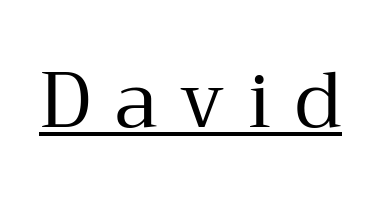
Q: Is the text bold? A: No.
Q: Is the text italic (slanted)? A: No, it is upright.
Q: Is the typeface a serif or a sans-serif typeface? A: Serif.
Q: Is the text underlined? A: Yes.
Q: Is the spacing between letters normal or unusually wide? A: Unusually wide.
Q: Width (condensed, normal, or wide)? A: Normal.
Q: Stroke contrast? A: Medium.
Q: x-height? A: Medium.
Q: Monospaced? A: No.
